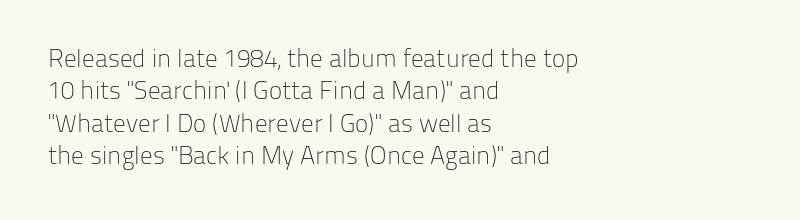
{"italic": "no", "bold": "no", "underline": "no", "align": "left", "line_spacing": "normal", "line_spacing_ratio": 1.3, "letter_spacing": "normal", "letter_spacing_em": 0.0, "glyph_px": 25}
